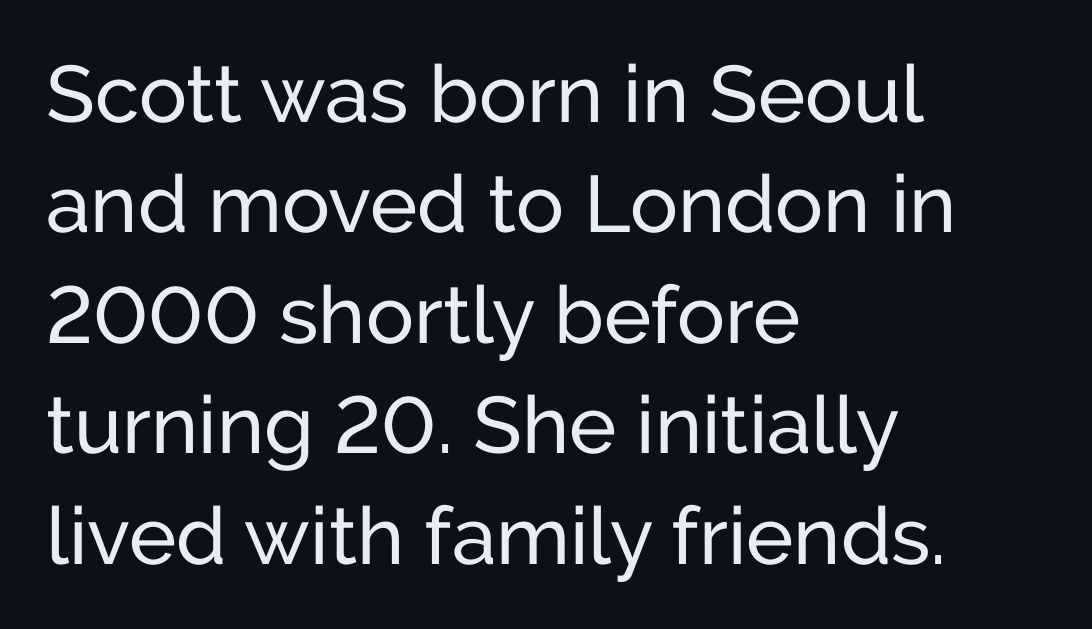
Are there feet on the stems? There aren't — it's a sans. The specimen reads as upright at a glance. Inter-character spacing is left at the font's built-in metrics. Only glyphs here, with clear space below each row.
